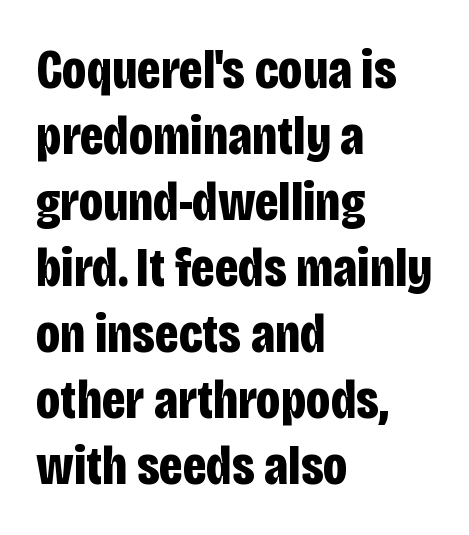
Unlike italic type, these characters show no tilt at all. Every letter is thick-stroked: bold, no question. The letters carry no serifs — their stems end cleanly without finishing strokes. A typesetter would call this proportional, since set widths differ per character. The specimen omits any rule beneath the text block's lines.
